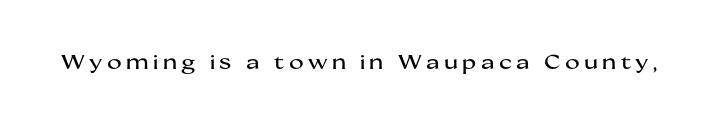
Spacing between characters has been opened up far beyond the box default. The letters stand straight up with perfectly vertical stems. The baseline area is clear.
